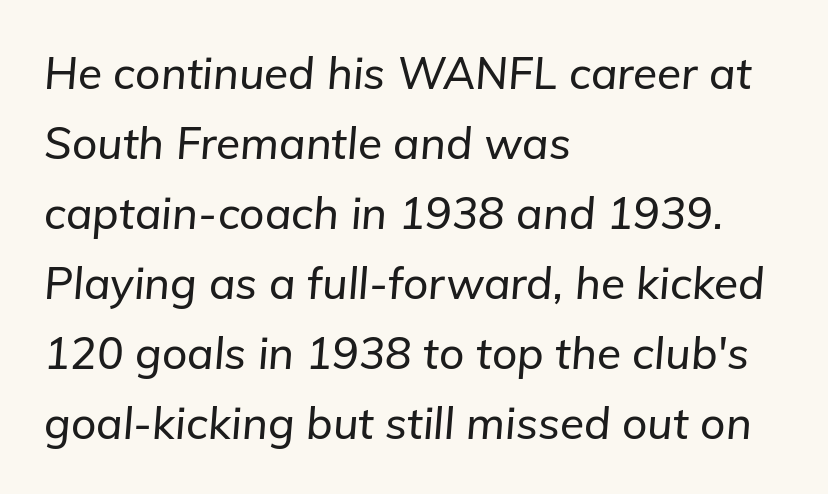
Q: Is the text italic (slanted)? A: Yes, it leans right by about 5 degrees.
Q: Is the text underlined? A: No.
Q: How is the paragraph aligned? A: Left-aligned.
Q: Is the spacing between letters normal or unusually wide? A: Normal.
Q: Is the spacing between lines tight, normal or loose? A: Normal.
Q: Width (condensed, normal, or wide)? A: Normal.
Q: Stroke contrast? A: Low.
Q: x-height? A: Medium.
Q: Monospaced? A: No.
